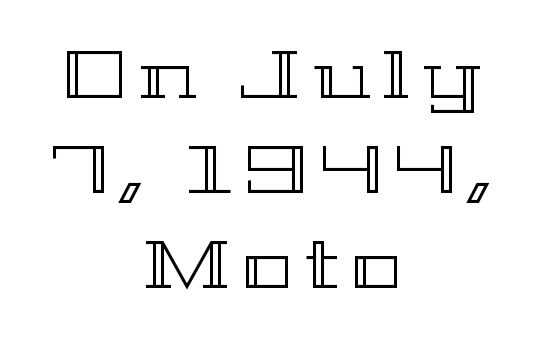
{"italic": "no", "width": "wide", "x_height": "medium", "monospaced": "no", "underline": "no", "align": "center", "line_spacing": "normal", "line_spacing_ratio": 1.42, "glyph_px": 67}
